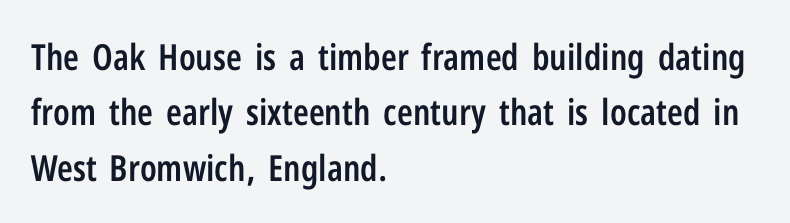
{"serif": "no", "italic": "no", "bold": "semi", "weight": "semibold", "width": "condensed", "stroke_contrast": "low", "x_height": "medium", "monospaced": "no", "underline": "no", "align": "left", "line_spacing": "normal", "line_spacing_ratio": 1.54, "letter_spacing": "normal", "letter_spacing_em": 0.0, "glyph_px": 36}
